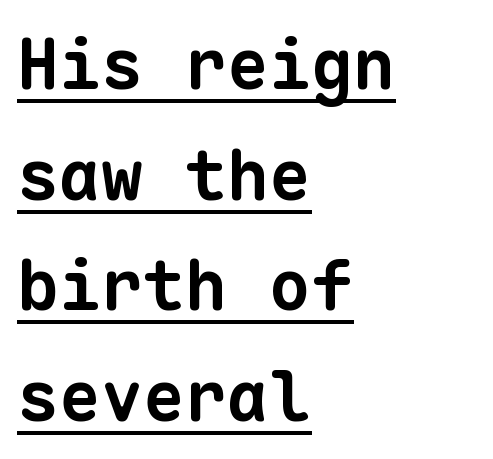
Here the designer chose a console-style face with uniform glyph widths. Chunky letters — that's bold for sure. Glyph-to-glyph distance matches everyday printed text. Descenders here cross a horizontal rule under the line. Leading: standard. A classic flush-left, rag-right setting is used for this passage.
